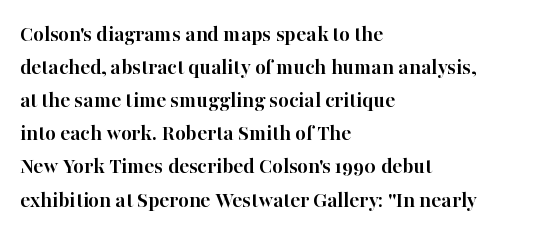
Q: Is the text bold? A: Yes.
Q: Is the text italic (slanted)? A: No, it is upright.
Q: Is the text underlined? A: No.
Q: How is the paragraph aligned? A: Left-aligned.
Q: Is the spacing between letters normal or unusually wide? A: Normal.
Q: Is the spacing between lines tight, normal or loose? A: Normal.
